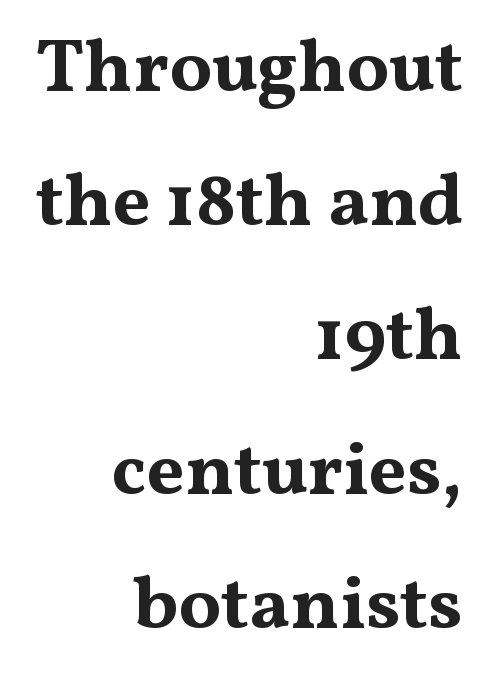
Q: Is the text bold? A: Yes.
Q: Is the text italic (slanted)? A: No, it is upright.
Q: Is the typeface a serif or a sans-serif typeface? A: Serif.
Q: Is the text underlined? A: No.
Q: How is the paragraph aligned? A: Right-aligned.
Q: Is the spacing between letters normal or unusually wide? A: Normal.
Q: Width (condensed, normal, or wide)? A: Wide.
Q: Stroke contrast? A: Medium.
Q: x-height? A: Medium.
Q: Monospaced? A: No.
